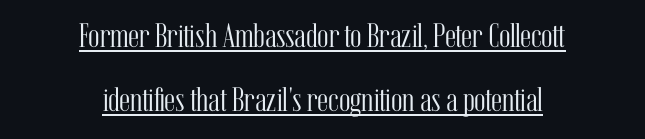
{"serif": "yes", "italic": "no", "bold": "no", "weight": "light", "width": "condensed", "stroke_contrast": "medium", "x_height": "medium", "monospaced": "no", "underline": "yes", "align": "center", "line_spacing_ratio": 1.87, "letter_spacing": "normal", "letter_spacing_em": 0.0, "glyph_px": 34}
